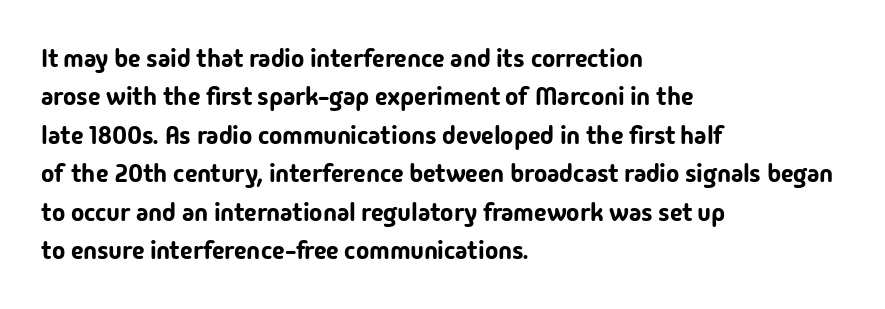
Q: Is the text italic (slanted)? A: No, it is upright.
Q: Is the text underlined? A: No.
Q: How is the paragraph aligned? A: Left-aligned.
Q: Is the spacing between letters normal or unusually wide? A: Normal.
Q: Is the spacing between lines tight, normal or loose? A: Normal.
